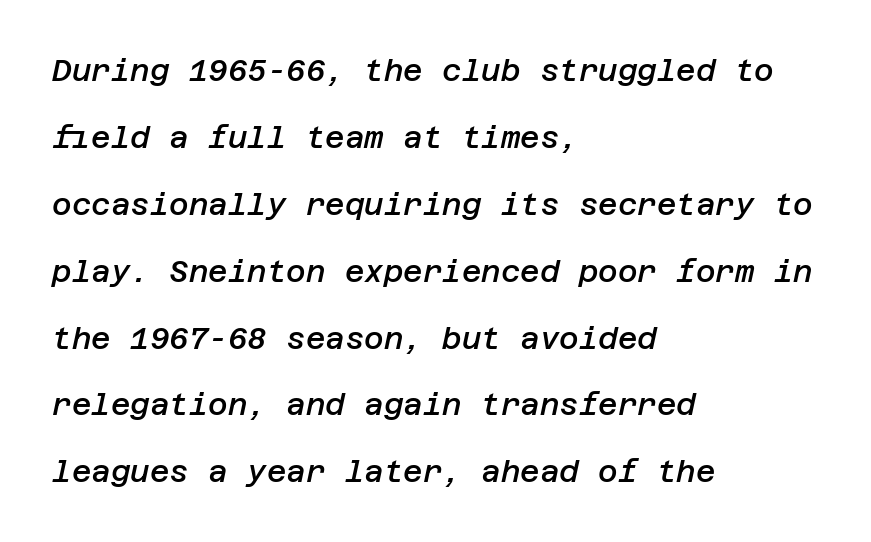
{"italic": "yes", "lean": "right", "slant_degrees": 12, "bold": "semi", "weight": "semibold", "width": "normal", "stroke_contrast": "low", "x_height": "large", "underline": "no", "align": "left", "line_spacing": "loose", "line_spacing_ratio": 2.23, "letter_spacing": "normal", "letter_spacing_em": 0.0, "glyph_px": 30}
